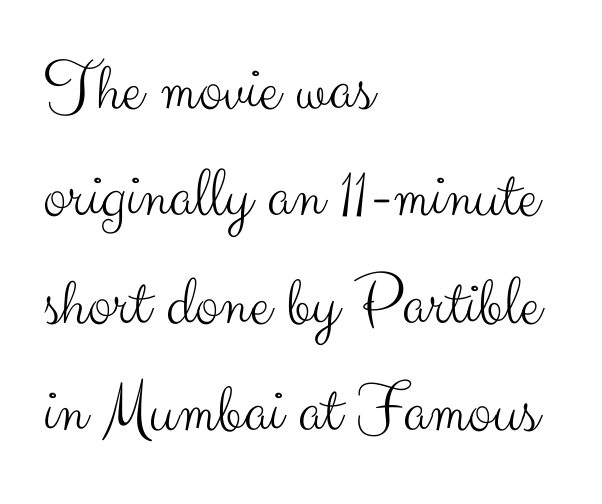
The characters display no serif detailing; their extremities are plain. Is the letter spacing exaggerated? No — it looks like the ordinary default. The setting favours the left margin, as ordinary paragraphs usually do. The characters are drawn with everyday or finer stroke widths.
